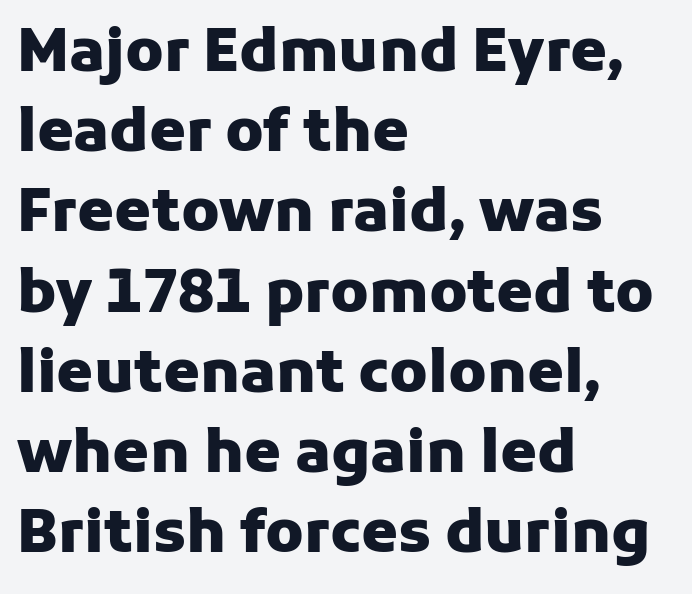
Q: Is the text bold? A: Yes.
Q: Is the text italic (slanted)? A: No, it is upright.
Q: Is the typeface a serif or a sans-serif typeface? A: Sans-serif.
Q: Is the text underlined? A: No.
Q: How is the paragraph aligned? A: Left-aligned.
Q: Is the spacing between letters normal or unusually wide? A: Normal.
Q: Is the spacing between lines tight, normal or loose? A: Normal.
Q: Width (condensed, normal, or wide)? A: Normal.
Q: Stroke contrast? A: Low.
Q: x-height? A: Medium.
Q: Monospaced? A: No.
